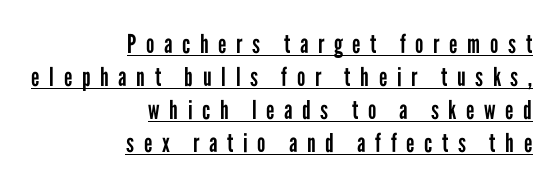
Q: Is the text bold? A: No.
Q: Is the text italic (slanted)? A: No, it is upright.
Q: Is the text underlined? A: Yes.
Q: How is the paragraph aligned? A: Right-aligned.
Q: Is the spacing between letters normal or unusually wide? A: Unusually wide.
Q: Is the spacing between lines tight, normal or loose? A: Normal.
